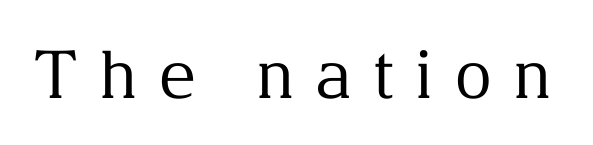
Q: Is the text bold? A: No.
Q: Is the text italic (slanted)? A: No, it is upright.
Q: Is the typeface a serif or a sans-serif typeface? A: Serif.
Q: Is the text underlined? A: No.
Q: Is the spacing between letters normal or unusually wide? A: Unusually wide.
Q: Width (condensed, normal, or wide)? A: Normal.
Q: Stroke contrast? A: Medium.
Q: x-height? A: Medium.
Q: Monospaced? A: No.
